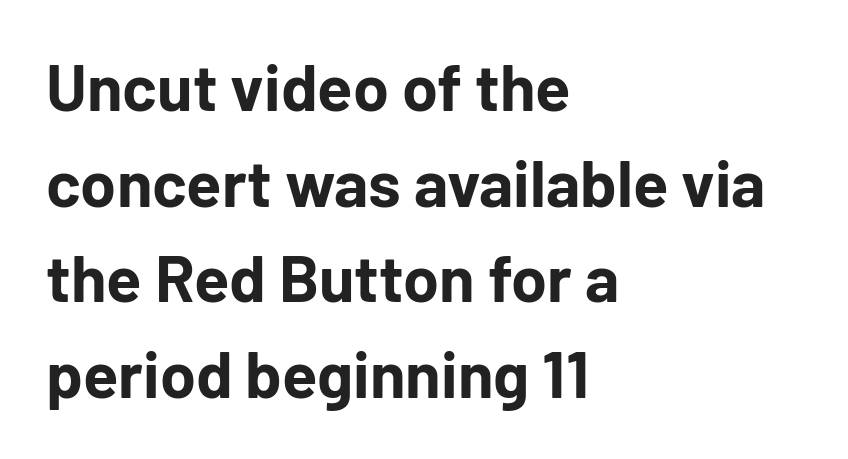
Honestly, there is no underline to notice here at all. Interline gaps are of average width in this sample. Students, this is bold: see how much ink each stroke carries. There is no visible air inserted between adjacent glyphs.
